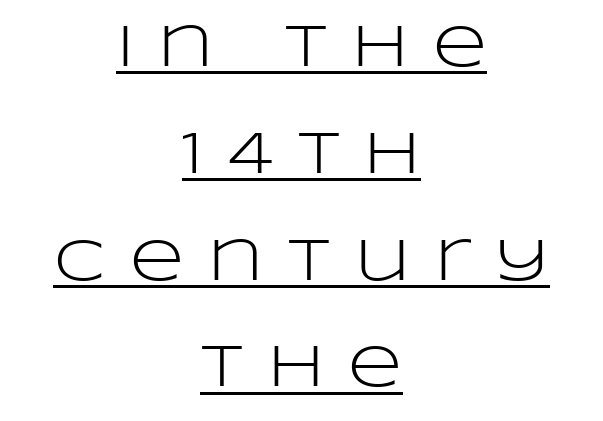
The lines in this sample share a center point and differ in where they start and stop. Is the type heavy? It reads as light-to-regular instead. Between one letter and the next there's a generous, obvious gap. The passage shown is underscored from start to finish. The glyphs in this specimen are sans serif. The passage shown is typed in a proportional face where columns would drift.
